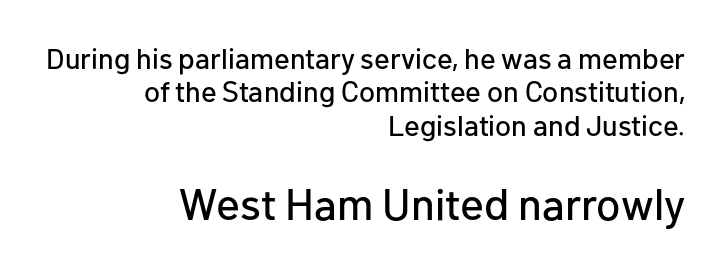
The image shows 44 px sans-serif type, upright; set right-aligned, tight line spacing (1.15x), normal letter spacing, not underlined; the second (bottom) block is 1.52x larger; low stroke contrast and a medium x-height.
